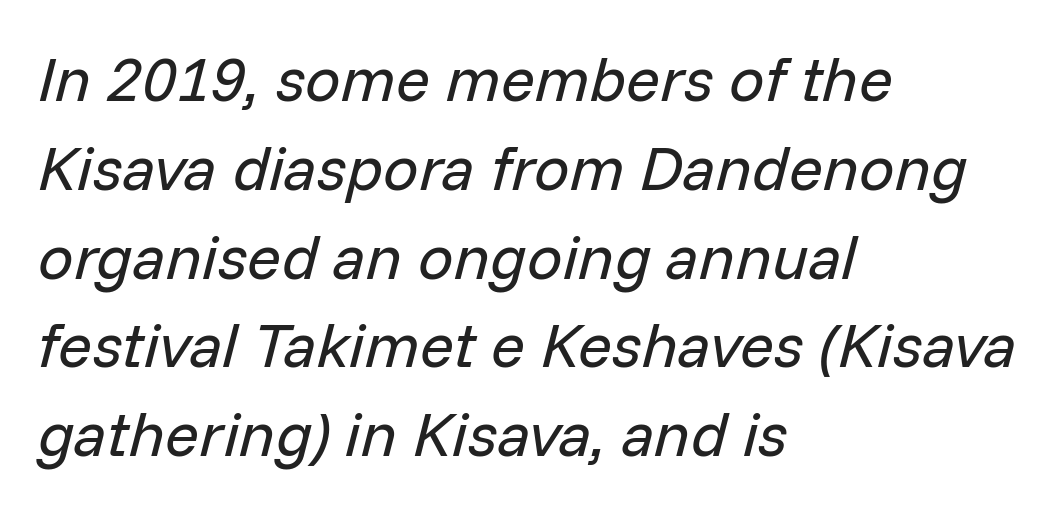
Is the letter spacing exaggerated? No — it looks like the ordinary default. This sample has the flowing, uneven cadence of proportional lettering. Weight: not bold — regular or lighter. The specimen reads as italic at a glance.
